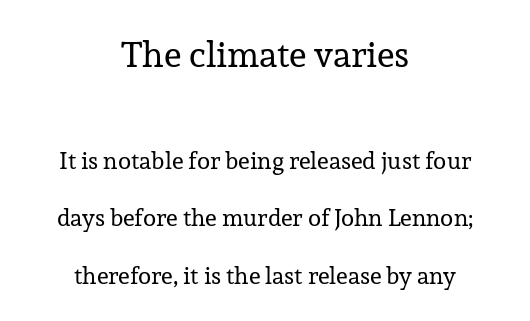
The image shows 36 px regular-weight serif type, upright; set centered, loose line spacing (2.41x), normal letter spacing, not underlined; the first (top) block is 1.5x larger; low stroke contrast and a medium x-height.
